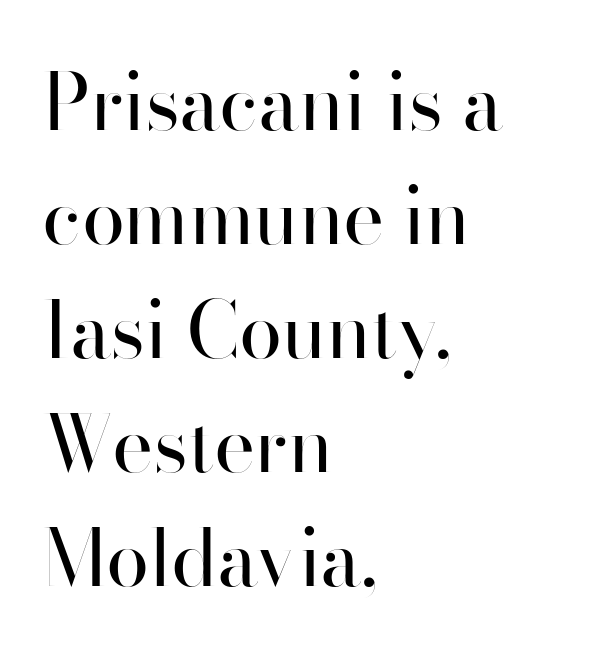
Stroke mass is kept to a normal reading level or below. The text block is weighted toward the left margin, trailing off unevenly rightward. The type sits square on the baseline with zero lean. Regarding leading, the lines here are spaced in the standard way. Does extra space separate the letters? No, they use regular spacing.
